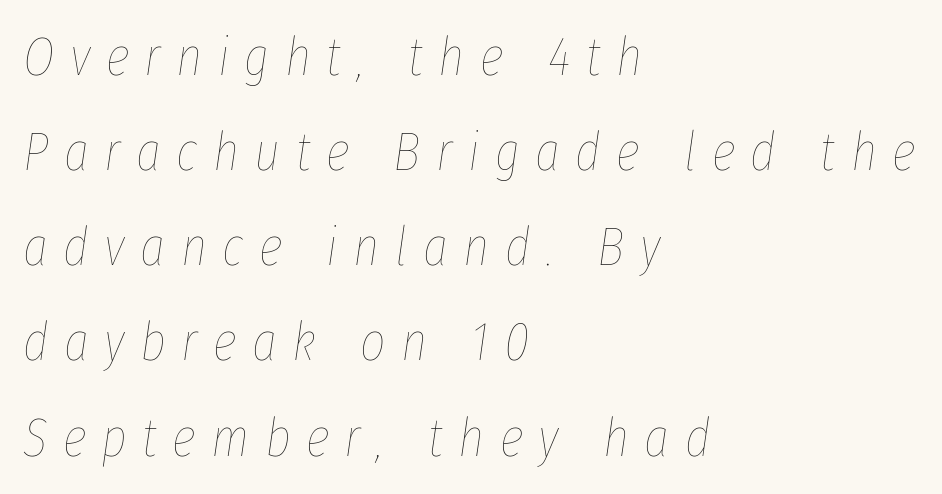
The letters are spread apart with noticeably loose tracking. The setting favours the left margin, as ordinary paragraphs usually do. Plain, unruled lines of type. Compared with a typical body face, this is equally light or lighter still.
